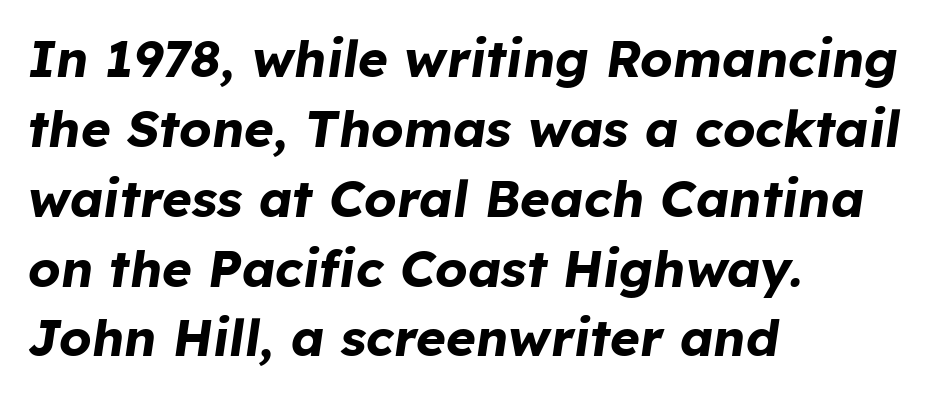
The image shows 51 px bold type, italic (leaning right); set left-aligned, normal line spacing (1.37x), normal letter spacing, not underlined; low stroke contrast and a medium x-height.
